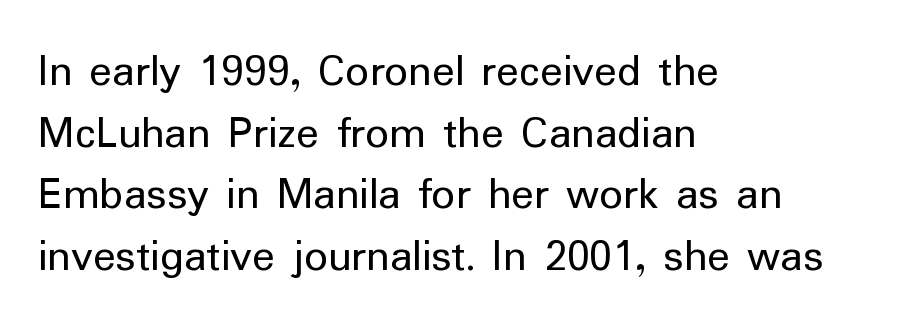
{"serif": "no", "italic": "no", "bold": "no", "weight": "regular", "width": "normal", "stroke_contrast": "low", "x_height": "medium", "monospaced": "no", "underline": "no", "align": "left", "line_spacing": "normal", "line_spacing_ratio": 1.31, "letter_spacing": "normal", "letter_spacing_em": 0.0, "glyph_px": 47}
